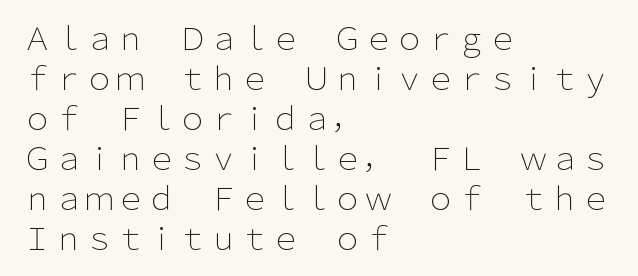
{"serif": "no", "italic": "no", "bold": "no", "weight": "light", "width": "normal", "stroke_contrast": "low", "x_height": "medium", "monospaced": "no", "underline": "no", "align": "left", "line_spacing": "normal", "line_spacing_ratio": 1.29, "letter_spacing": "normal", "letter_spacing_em": 0.0, "glyph_px": 31}
